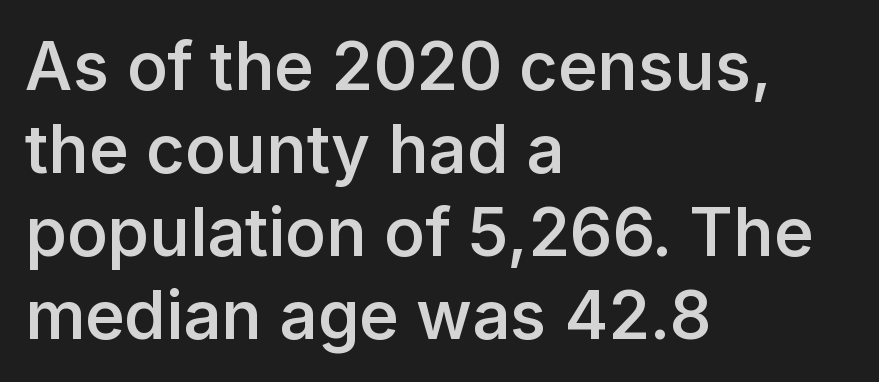
The image shows 67 px semibold sans-serif type, upright; set left-aligned, line spacing 1.24x, normal letter spacing, not underlined; low stroke contrast and a medium x-height.
